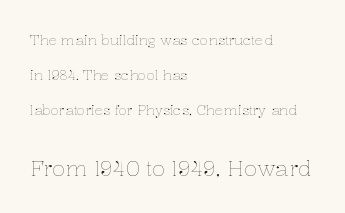
{"italic": "no", "bold": "no", "underline": "no", "align": "left", "line_spacing": "loose", "line_spacing_ratio": 2.5, "letter_spacing": "normal", "letter_spacing_em": 0.0, "larger_block": "second", "size_ratio": 1.57, "glyph_px": 22}
